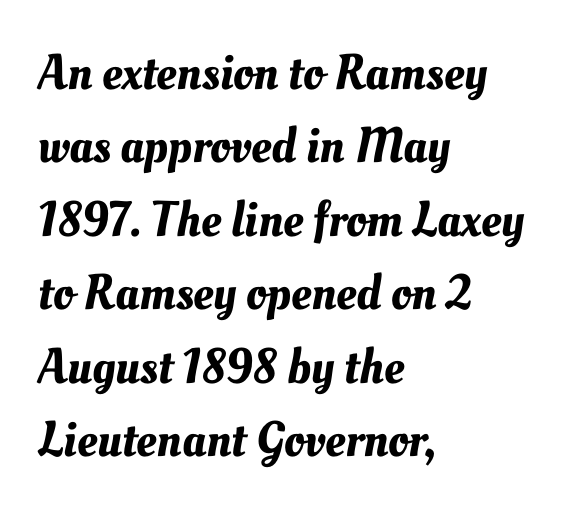
The image shows 50 px text type; set left-aligned, normal line spacing (1.47x), normal letter spacing, not underlined; medium stroke contrast and a small x-height.
